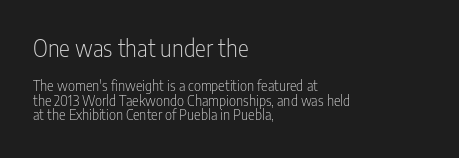
{"italic": "no", "bold": "no", "underline": "no", "align": "left", "line_spacing": "tight", "line_spacing_ratio": 1.06, "letter_spacing": "normal", "letter_spacing_em": 0.0, "larger_block": "first", "size_ratio": 1.64, "glyph_px": 23}
